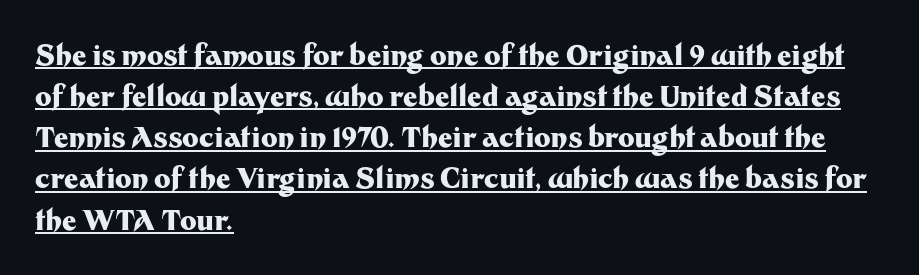
The face used here appears with an underline applied. Chunky letters — that's bold for sure. Does the leading feel generous? No, just average. The specimen reads as upright at a glance.
